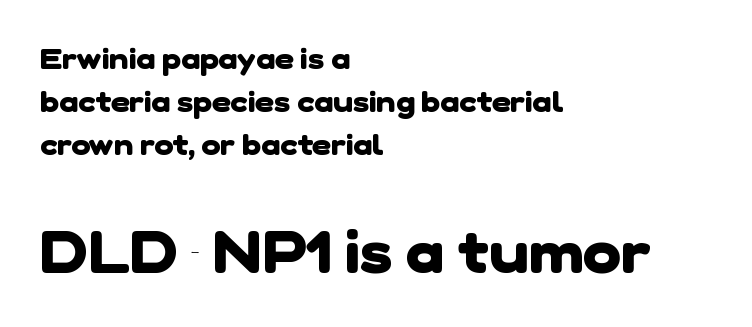
The image shows 58 px heavy sans-serif type; set left-aligned, normal line spacing (1.48x), normal letter spacing, not underlined; the second (bottom) block is 2.0x larger; low stroke contrast and a medium x-height.
